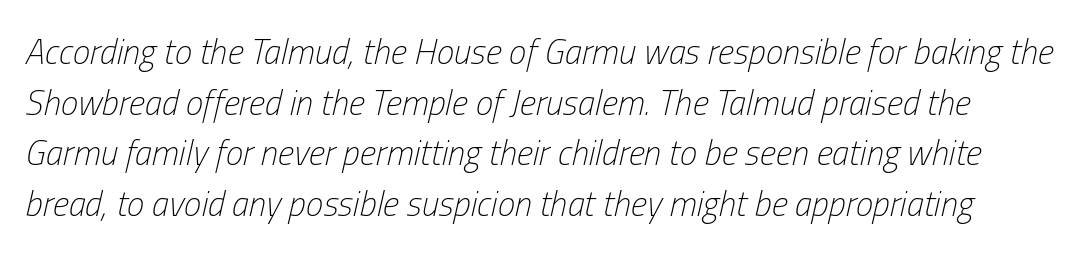
{"italic": "yes", "lean": "right", "slant_degrees": 13, "bold": "no", "weight": "light", "width": "condensed", "stroke_contrast": "low", "x_height": "medium", "monospaced": "no", "underline": "no", "line_spacing": "normal", "line_spacing_ratio": 1.45, "letter_spacing": "normal", "letter_spacing_em": 0.0, "glyph_px": 35}
